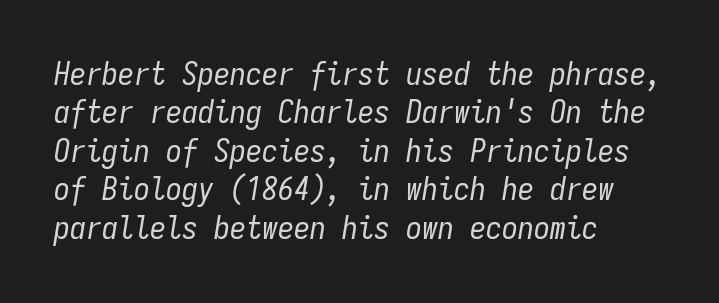
{"italic": "yes", "lean": "right", "slant_degrees": 9, "bold": "no", "weight": "regular", "width": "condensed", "stroke_contrast": "low", "x_height": "medium", "monospaced": "yes", "underline": "no", "align": "left", "line_spacing_ratio": 1.2, "letter_spacing": "normal", "letter_spacing_em": 0.0, "glyph_px": 32}
